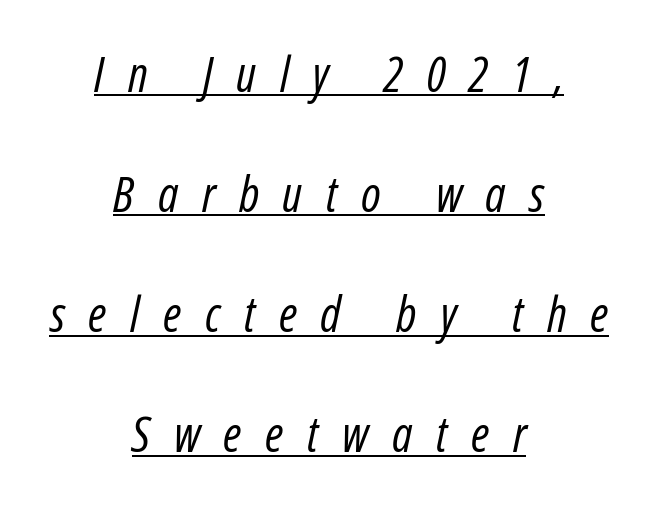
The image shows 49 px regular-weight, condensed type, italic (leaning right); set centered, loose line spacing (2.45x), unusually wide letter spacing (+0.48 em), underlined; low stroke contrast and a medium x-height.
